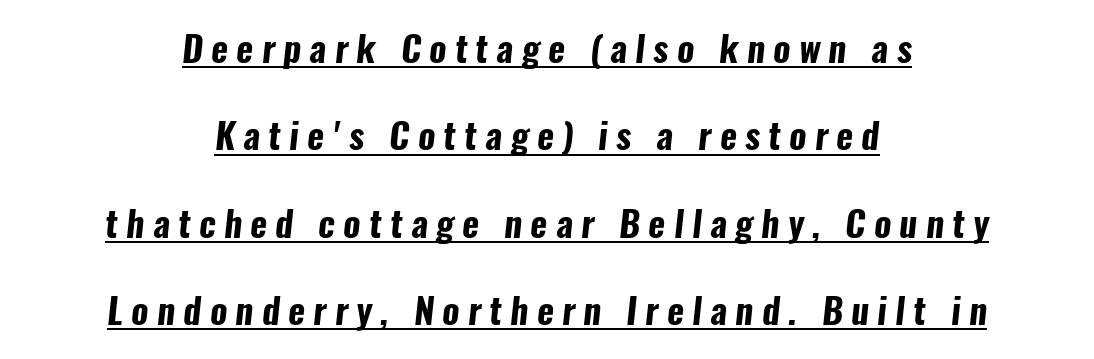
Q: Is the text bold? A: Yes.
Q: Is the typeface a serif or a sans-serif typeface? A: Sans-serif.
Q: Is the text underlined? A: Yes.
Q: How is the paragraph aligned? A: Centered.
Q: Is the spacing between letters normal or unusually wide? A: Unusually wide.
Q: Is the spacing between lines tight, normal or loose? A: Loose.
Q: Width (condensed, normal, or wide)? A: Condensed.
Q: Stroke contrast? A: Low.
Q: x-height? A: Medium.
Q: Monospaced? A: No.
